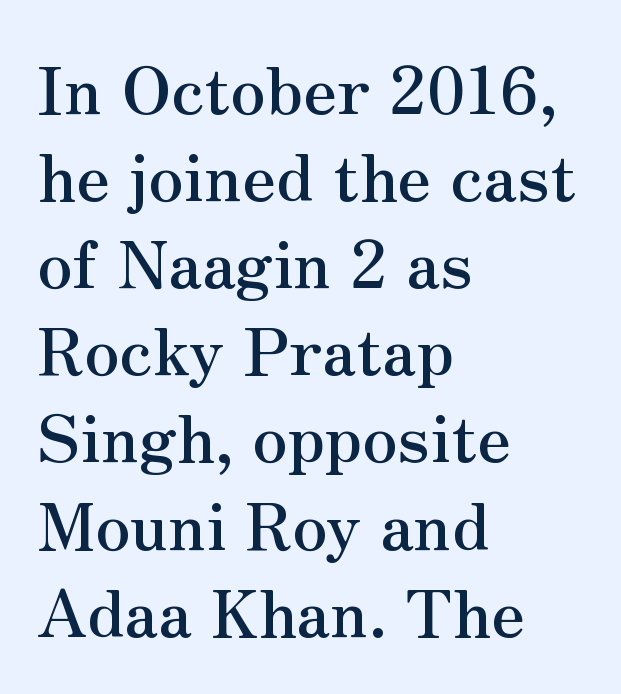
The image shows 66 px serif type, upright; set left-aligned, normal line spacing (1.32x), normal letter spacing, not underlined; medium stroke contrast and a small x-height.
